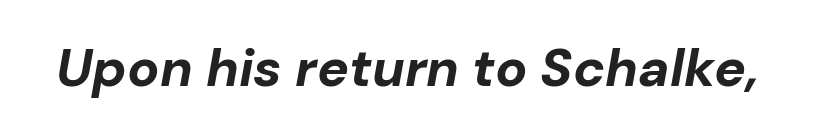
{"italic": "yes", "lean": "right", "slant_degrees": 10, "bold": "yes", "weight": "bold", "width": "normal", "stroke_contrast": "low", "x_height": "medium", "monospaced": "no", "underline": "no", "letter_spacing": "normal", "letter_spacing_em": 0.0, "glyph_px": 53}
